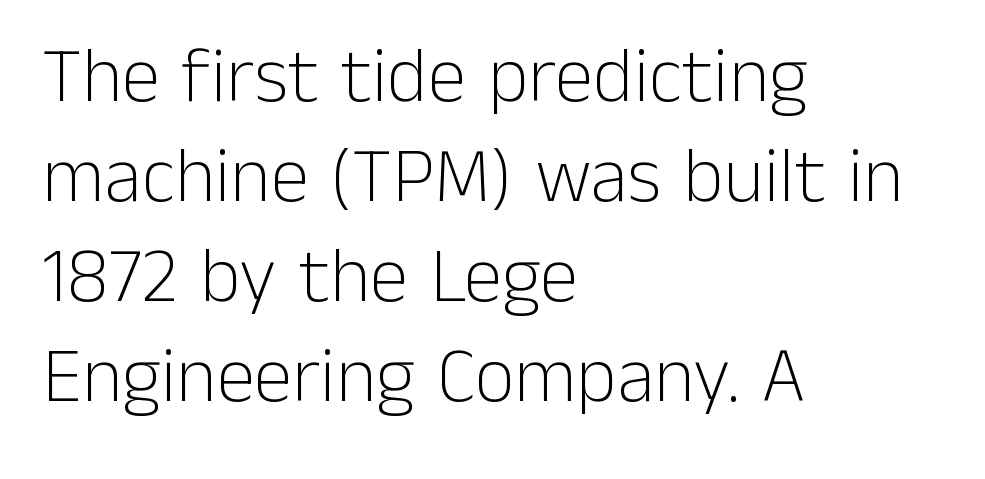
The image shows 78 px light sans-serif type, upright; set left-aligned, normal line spacing (1.28x), normal letter spacing, not underlined; low stroke contrast and a medium x-height.
